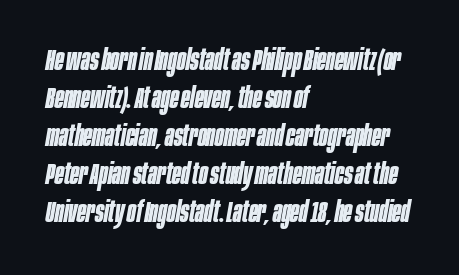
Baseline-to-baseline distance is the conventional proportion of letter height. Each letter keeps its own natural width here, so spacing adapts to shape. What stands out about the letter spacing? Nothing — it is the standard amount. Pretty heavy lettering here — definitely bold.
